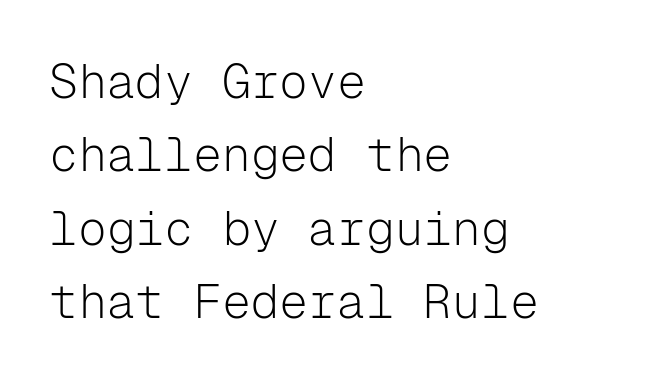
Serif or sans? Sans — the stroke terminals are bare. Horizontal bands of white between lines are of average thickness. The font is comparable to plain body text, perhaps lighter. Clear beneath every line of the passage. Does extra space separate the letters? No, they use regular spacing.
